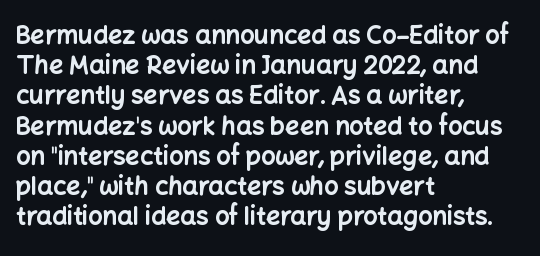
Q: Is the text bold? A: Yes.
Q: Is the text italic (slanted)? A: No, it is upright.
Q: Is the text underlined? A: No.
Q: How is the paragraph aligned? A: Left-aligned.
Q: Is the spacing between letters normal or unusually wide? A: Normal.
